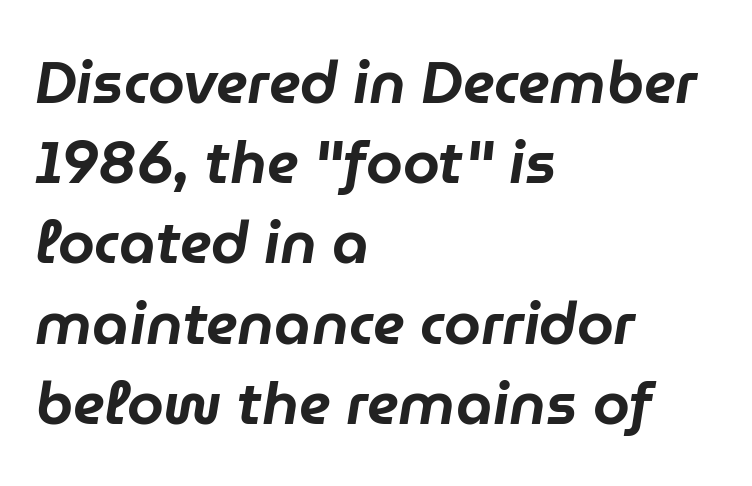
{"italic": "yes", "lean": "right", "slant_degrees": 9, "width": "normal", "stroke_contrast": "low", "x_height": "medium", "monospaced": "no", "underline": "no", "align": "left", "line_spacing": "normal", "line_spacing_ratio": 1.36, "letter_spacing": "normal", "letter_spacing_em": 0.0, "glyph_px": 59}
